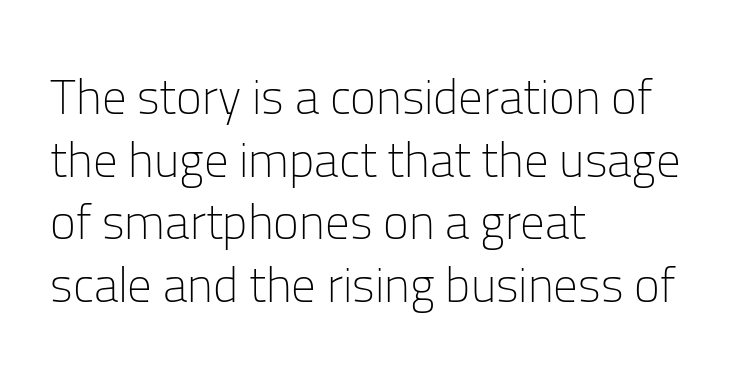
Q: Is the text bold? A: No.
Q: Is the text italic (slanted)? A: No, it is upright.
Q: Is the typeface a serif or a sans-serif typeface? A: Sans-serif.
Q: Is the text underlined? A: No.
Q: How is the paragraph aligned? A: Left-aligned.
Q: Is the spacing between letters normal or unusually wide? A: Normal.
Q: Is the spacing between lines tight, normal or loose? A: Normal.
Q: Width (condensed, normal, or wide)? A: Normal.
Q: Stroke contrast? A: Low.
Q: x-height? A: Medium.
Q: Monospaced? A: No.
